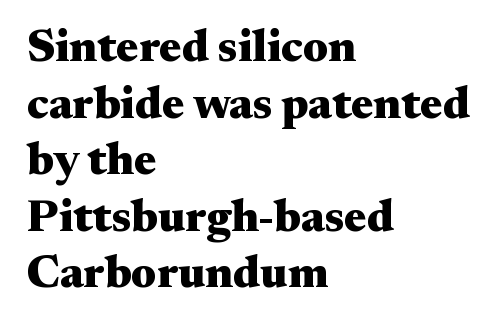
Q: Is the text bold? A: Yes.
Q: Is the text italic (slanted)? A: No, it is upright.
Q: Is the typeface a serif or a sans-serif typeface? A: Serif.
Q: Is the text underlined? A: No.
Q: How is the paragraph aligned? A: Left-aligned.
Q: Is the spacing between letters normal or unusually wide? A: Normal.
Q: Width (condensed, normal, or wide)? A: Wide.
Q: Stroke contrast? A: Medium.
Q: x-height? A: Small.
Q: Monospaced? A: No.
